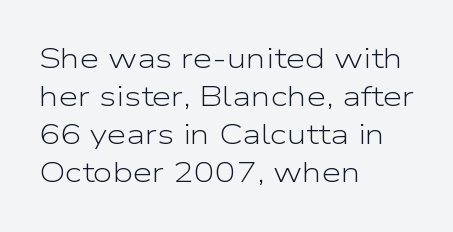
Q: Is the text bold? A: No.
Q: Is the text italic (slanted)? A: No, it is upright.
Q: Is the typeface a serif or a sans-serif typeface? A: Sans-serif.
Q: Is the text underlined? A: No.
Q: How is the paragraph aligned? A: Left-aligned.
Q: Is the spacing between letters normal or unusually wide? A: Normal.
Q: Is the spacing between lines tight, normal or loose? A: Normal.
Q: Width (condensed, normal, or wide)? A: Wide.
Q: Stroke contrast? A: Low.
Q: x-height? A: Medium.
Q: Monospaced? A: No.
